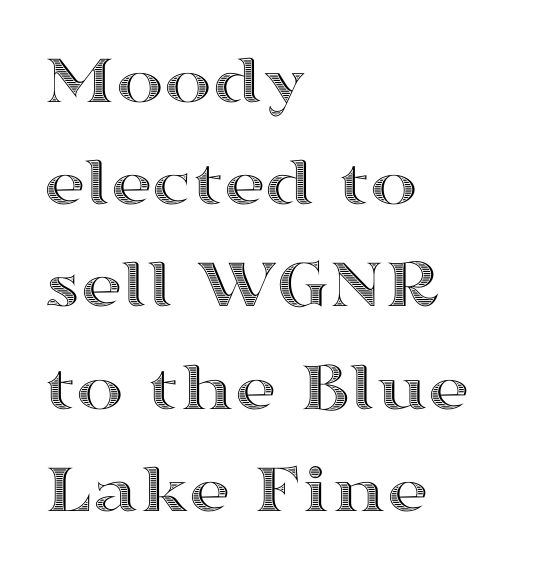
The image shows 72 px wide type, upright; set left-aligned, normal line spacing (1.42x), normal letter spacing, not underlined; a medium x-height.
